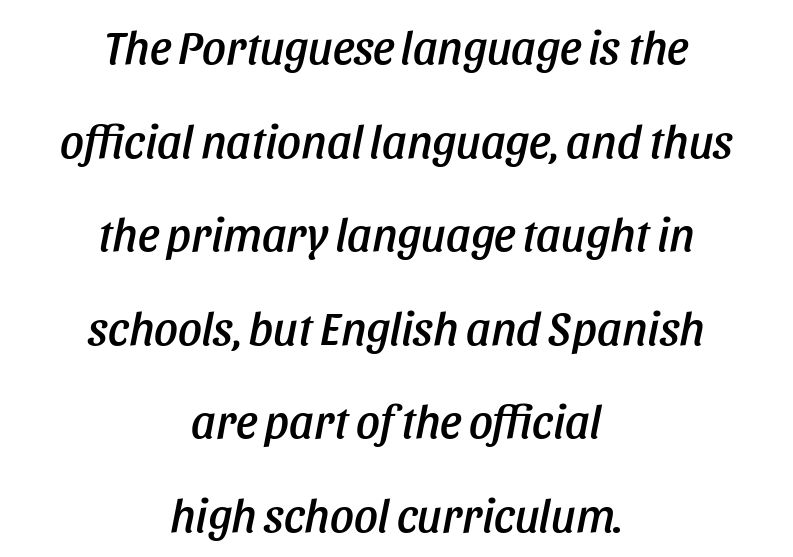
Q: Is the text italic (slanted)? A: Yes, it leans right by about 11 degrees.
Q: Is the text underlined? A: No.
Q: How is the paragraph aligned? A: Centered.
Q: Is the spacing between letters normal or unusually wide? A: Normal.
Q: Is the spacing between lines tight, normal or loose? A: Loose.
Q: Width (condensed, normal, or wide)? A: Condensed.
Q: Stroke contrast? A: Low.
Q: x-height? A: Large.
Q: Monospaced? A: No.
